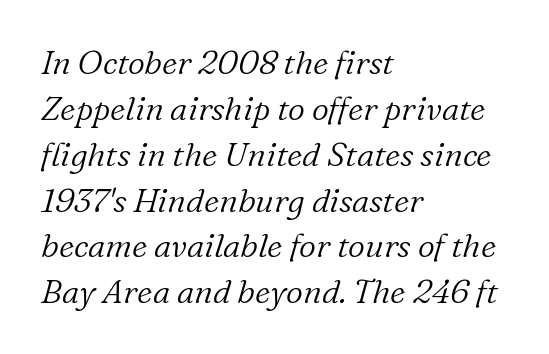
{"serif": "yes", "italic": "yes", "lean": "right", "slant_degrees": 16, "bold": "no", "weight": "light", "width": "normal", "stroke_contrast": "low", "x_height": "medium", "monospaced": "no", "underline": "no", "align": "left", "line_spacing": "normal", "line_spacing_ratio": 1.39, "letter_spacing": "normal", "letter_spacing_em": 0.0, "glyph_px": 33}
